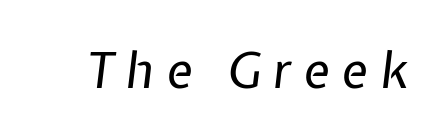
Q: Is the text bold? A: No.
Q: Is the text italic (slanted)? A: Yes, it leans right by about 7 degrees.
Q: Is the text underlined? A: No.
Q: Is the spacing between letters normal or unusually wide? A: Unusually wide.
Q: Width (condensed, normal, or wide)? A: Normal.
Q: Stroke contrast? A: Low.
Q: x-height? A: Medium.
Q: Monospaced? A: No.
